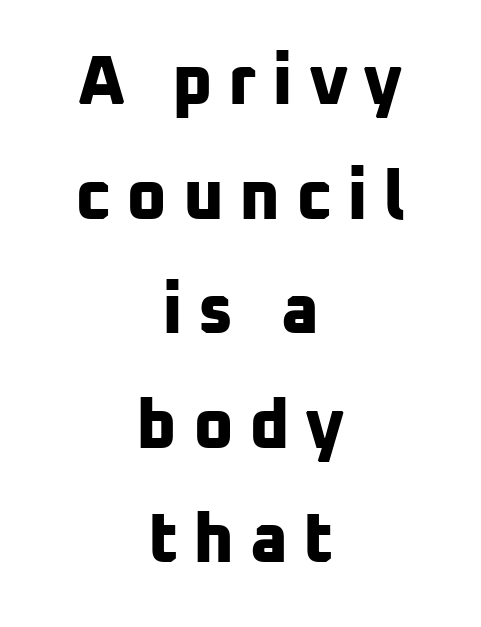
Descenders are the only things crossing below the line. This sample has the flowing, uneven cadence of proportional lettering. Heavy, bold letterforms. The space between consecutive lines is moderate. Letter spacing: wide. This is sans-serif lettering, the kind often seen on screens and signage.
